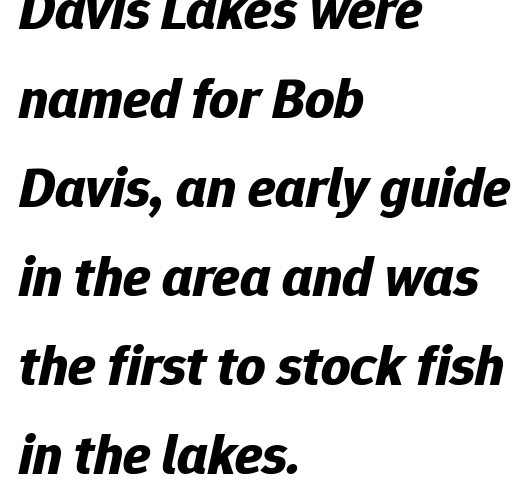
Q: Is the text bold? A: Yes.
Q: Is the text italic (slanted)? A: Yes, it leans right by about 12 degrees.
Q: Is the text underlined? A: No.
Q: How is the paragraph aligned? A: Left-aligned.
Q: Is the spacing between letters normal or unusually wide? A: Normal.
Q: Is the spacing between lines tight, normal or loose? A: Normal.
Q: Width (condensed, normal, or wide)? A: Normal.
Q: Stroke contrast? A: Low.
Q: x-height? A: Medium.
Q: Monospaced? A: No.
